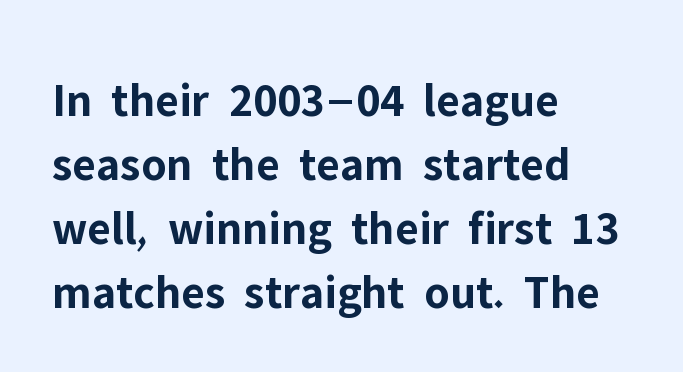
Letters rest on an invisible, unmarked baseline. Note: no serifs on the glyphs. This block has exactly the height ordinary leading produces. The typography opts for an upright posture over an oblique one. Set as a true bold cut, around the 700 mark. Alignment: flush left.
